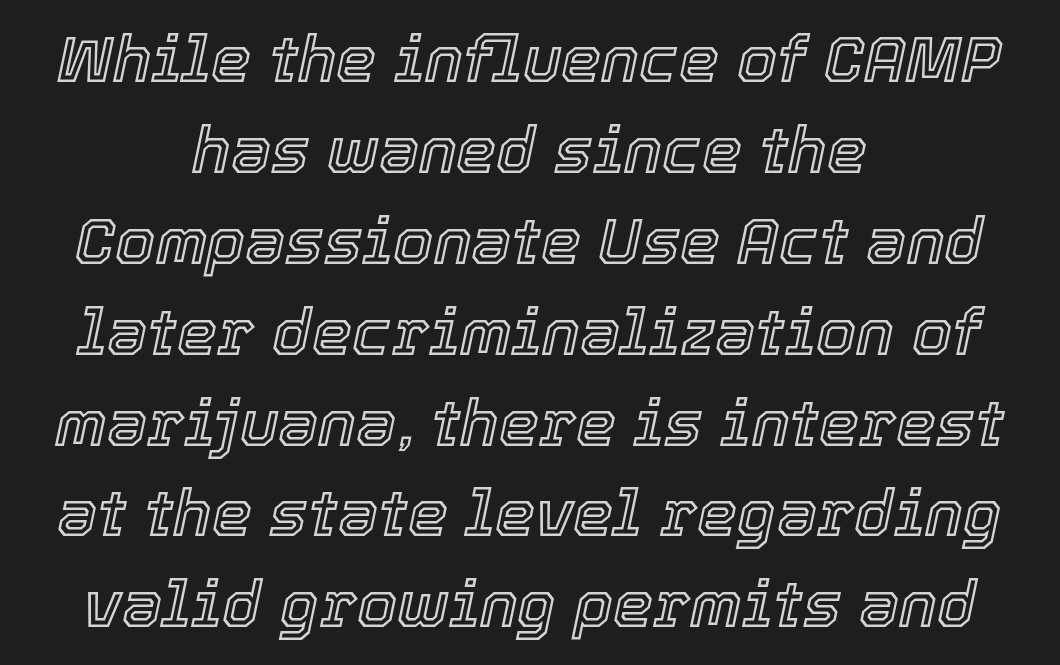
{"italic": "yes", "lean": "right", "slant_degrees": 12, "width": "normal", "x_height": "medium", "monospaced": "no", "underline": "no", "align": "center", "line_spacing": "normal", "line_spacing_ratio": 1.42, "letter_spacing": "normal", "letter_spacing_em": 0.0, "glyph_px": 64}
